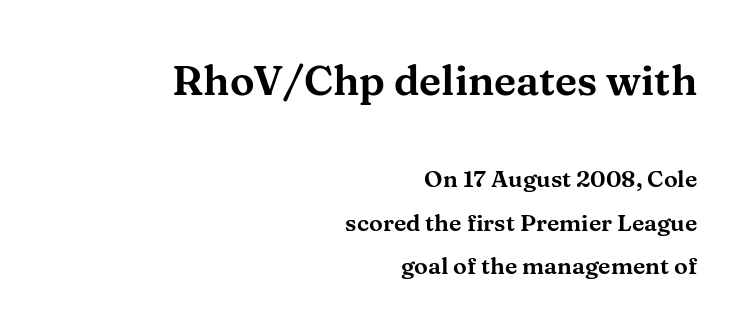
Q: Is the text italic (slanted)? A: No, it is upright.
Q: Is the typeface a serif or a sans-serif typeface? A: Serif.
Q: Is the text underlined? A: No.
Q: How is the paragraph aligned? A: Right-aligned.
Q: Is the spacing between letters normal or unusually wide? A: Normal.
Q: Which block of text is set in a larger size, the first (top) or the second (bottom)? A: The first (top) one.
Q: Width (condensed, normal, or wide)? A: Wide.
Q: Stroke contrast? A: Medium.
Q: x-height? A: Medium.
Q: Monospaced? A: No.
